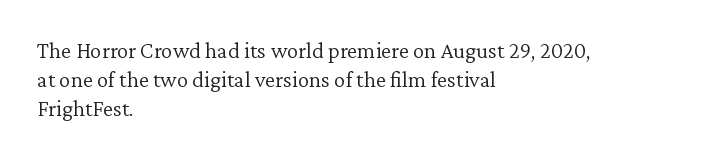
The image shows 23 px text type, upright; set left-aligned, normal line spacing (1.27x), normal letter spacing, not underlined.
